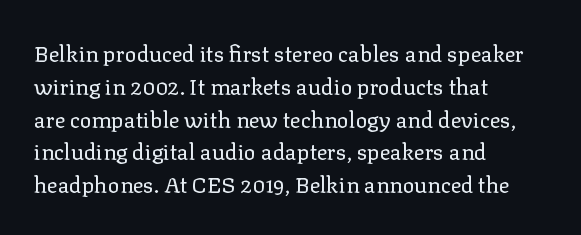
{"italic": "no", "bold": "no", "underline": "no", "align": "left", "line_spacing": "normal", "line_spacing_ratio": 1.49, "letter_spacing": "normal", "letter_spacing_em": 0.0, "glyph_px": 22}
